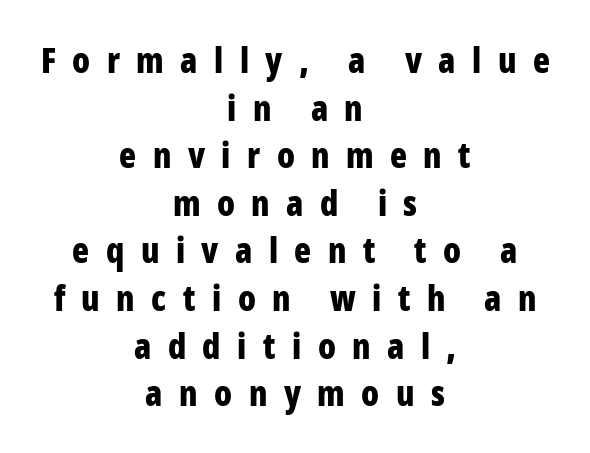
Heavy-handed strokes throughout: this text is bold. You could not count columns in this text — the font is proportionally spaced. The line-height multiplier appears to be the usual default. The specimen reads as upright at a glance.
